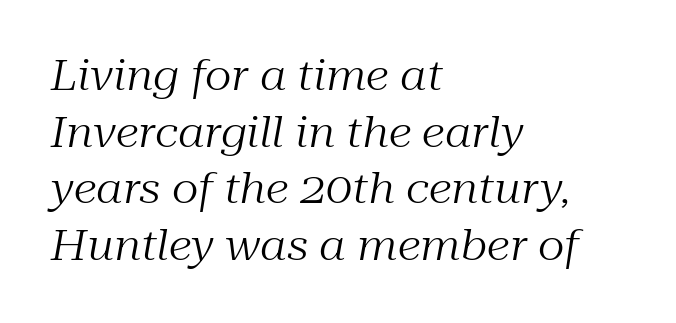
{"serif": "yes", "italic": "yes", "lean": "right", "slant_degrees": 10, "bold": "no", "weight": "regular", "width": "normal", "stroke_contrast": "medium", "x_height": "medium", "monospaced": "no", "underline": "no", "align": "left", "line_spacing": "normal", "line_spacing_ratio": 1.35, "letter_spacing": "normal", "letter_spacing_em": 0.0, "glyph_px": 42}
